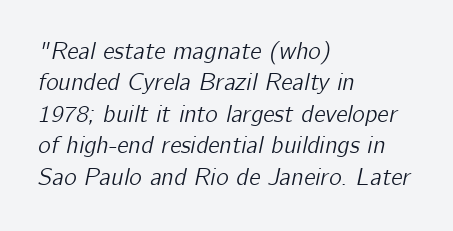
The image shows 24 px text type, italic (leaning right); set left-aligned, normal line spacing (1.31x), normal letter spacing, not underlined.
